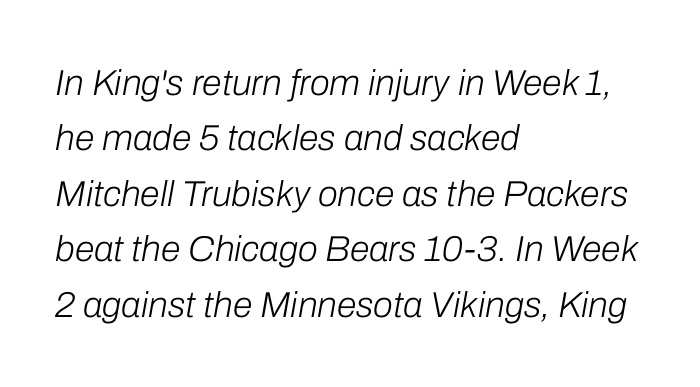
Q: Is the text bold? A: No.
Q: Is the text italic (slanted)? A: Yes, it leans right by about 10 degrees.
Q: Is the text underlined? A: No.
Q: How is the paragraph aligned? A: Left-aligned.
Q: Is the spacing between letters normal or unusually wide? A: Normal.
Q: Is the spacing between lines tight, normal or loose? A: Normal.
Q: Width (condensed, normal, or wide)? A: Normal.
Q: Stroke contrast? A: Low.
Q: x-height? A: Medium.
Q: Monospaced? A: No.
